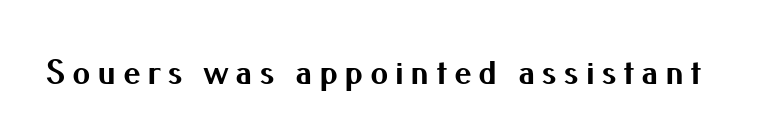
Q: Is the text bold? A: Yes.
Q: Is the text italic (slanted)? A: No, it is upright.
Q: Is the typeface a serif or a sans-serif typeface? A: Sans-serif.
Q: Is the text underlined? A: No.
Q: Width (condensed, normal, or wide)? A: Normal.
Q: Stroke contrast? A: Medium.
Q: x-height? A: Small.
Q: Monospaced? A: No.
